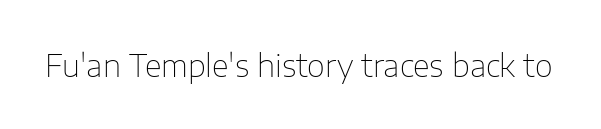
{"serif": "no", "italic": "no", "bold": "no", "weight": "thin", "width": "normal", "stroke_contrast": "low", "x_height": "medium", "monospaced": "no", "underline": "no", "letter_spacing": "normal", "letter_spacing_em": 0.0, "glyph_px": 31}
